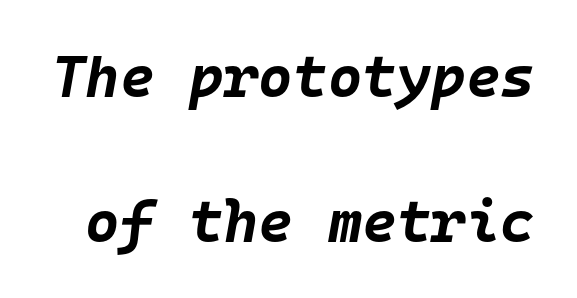
{"italic": "yes", "lean": "right", "slant_degrees": 10, "bold": "yes", "weight": "bold", "width": "normal", "stroke_contrast": "low", "x_height": "large", "monospaced": "yes", "underline": "no", "line_spacing": "loose", "line_spacing_ratio": 2.45, "letter_spacing": "normal", "letter_spacing_em": 0.0, "glyph_px": 59}
